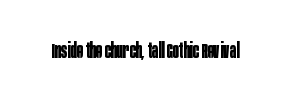
Q: Is the text bold? A: Yes.
Q: Is the text italic (slanted)? A: No, it is upright.
Q: Is the text underlined? A: No.
Q: Is the spacing between letters normal or unusually wide? A: Normal.
